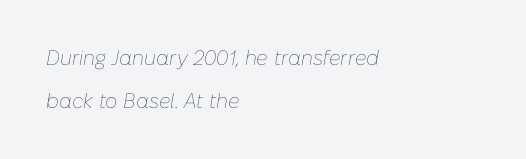
A typesetter would call this zero additional tracking. If you drew a line through each stem, it would be angled. The area under the type is left untouched. Is the type heavy? It reads as light-to-regular instead. Quick note: interline space is abundant.
